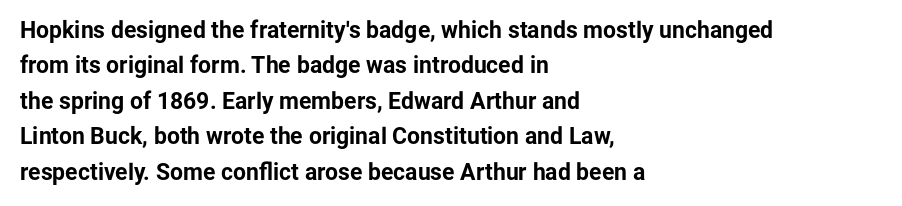
The image shows 23 px bold type, upright; set left-aligned, normal line spacing (1.54x), normal letter spacing, not underlined.
